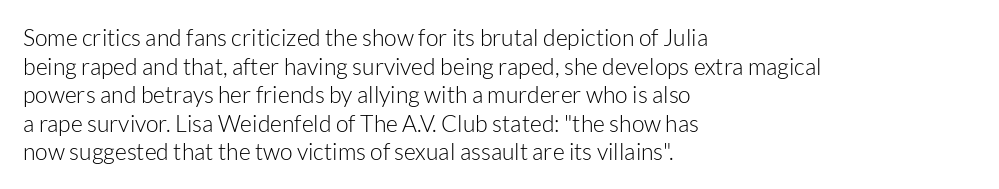
Q: Is the text bold? A: No.
Q: Is the text italic (slanted)? A: No, it is upright.
Q: Is the text underlined? A: No.
Q: How is the paragraph aligned? A: Left-aligned.
Q: Is the spacing between letters normal or unusually wide? A: Normal.
